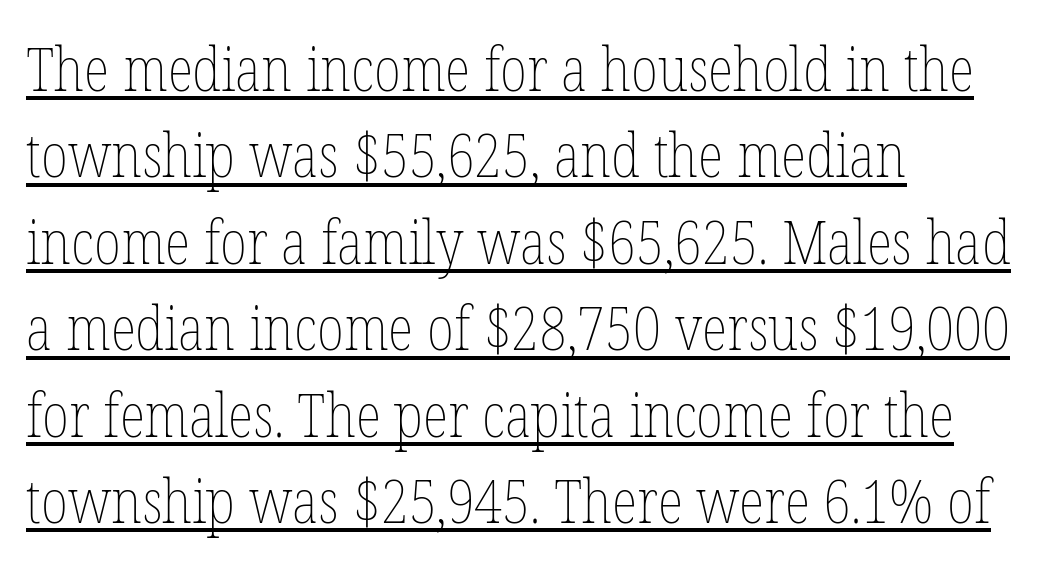
The image shows 60 px thin, condensed type, upright; set left-aligned, normal line spacing (1.44x), normal letter spacing, underlined; low stroke contrast and a medium x-height.
